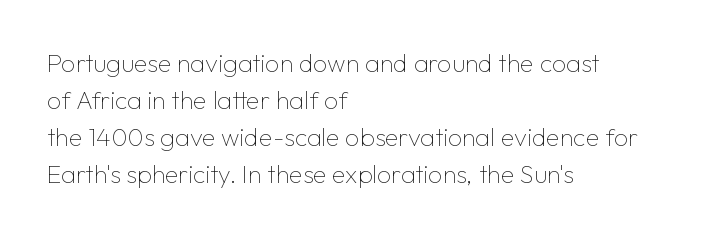
{"italic": "no", "bold": "no", "underline": "no", "align": "left", "line_spacing": "normal", "line_spacing_ratio": 1.48, "letter_spacing": "normal", "letter_spacing_em": 0.0, "glyph_px": 25}
